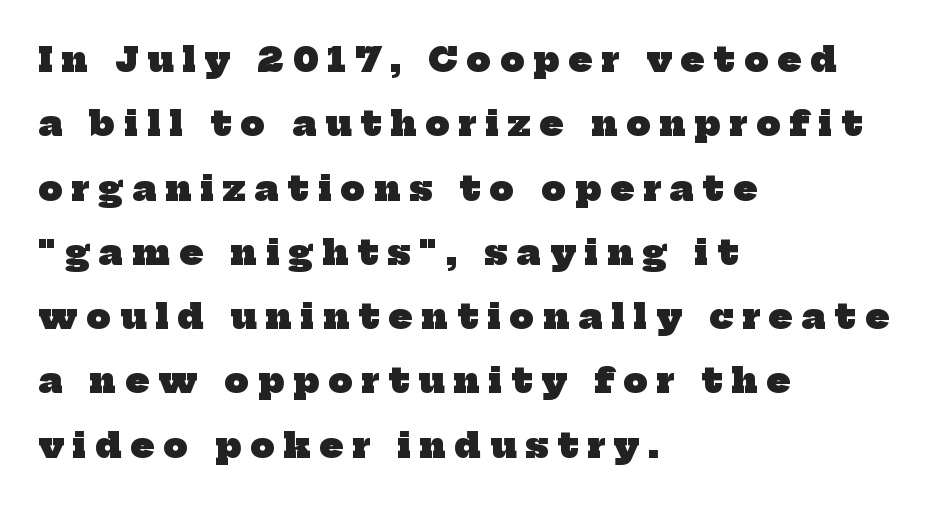
{"serif": "yes", "bold": "yes", "weight": "heavy", "width": "normal", "stroke_contrast": "low", "x_height": "medium", "monospaced": "no", "underline": "no", "align": "left", "line_spacing_ratio": 1.89, "letter_spacing": "wide", "letter_spacing_em": 0.27, "glyph_px": 34}
